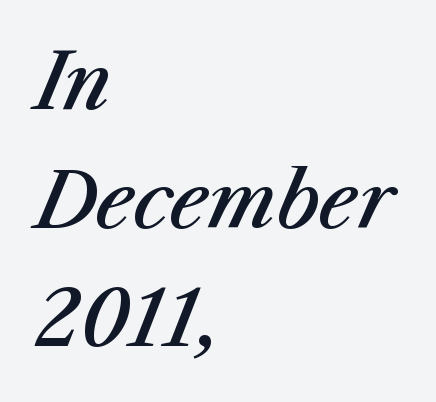
Varying glyph widths throughout — classic text-font behaviour. Whoever set this chose a conventional vertical rhythm. There is no visible air inserted between adjacent glyphs. Type without underlining.
